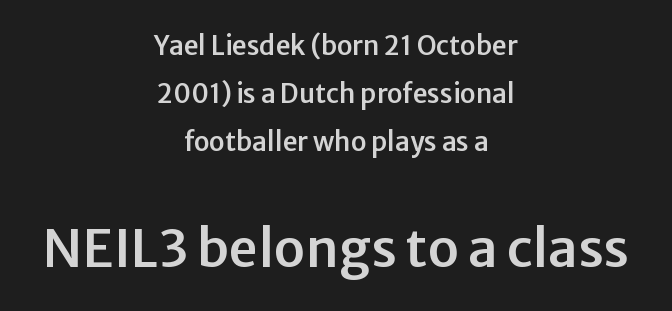
{"serif": "no", "italic": "no", "width": "normal", "stroke_contrast": "low", "x_height": "medium", "monospaced": "no", "underline": "no", "align": "center", "line_spacing_ratio": 1.85, "letter_spacing": "normal", "letter_spacing_em": 0.0, "larger_block": "second", "size_ratio": 2.0, "glyph_px": 52}
